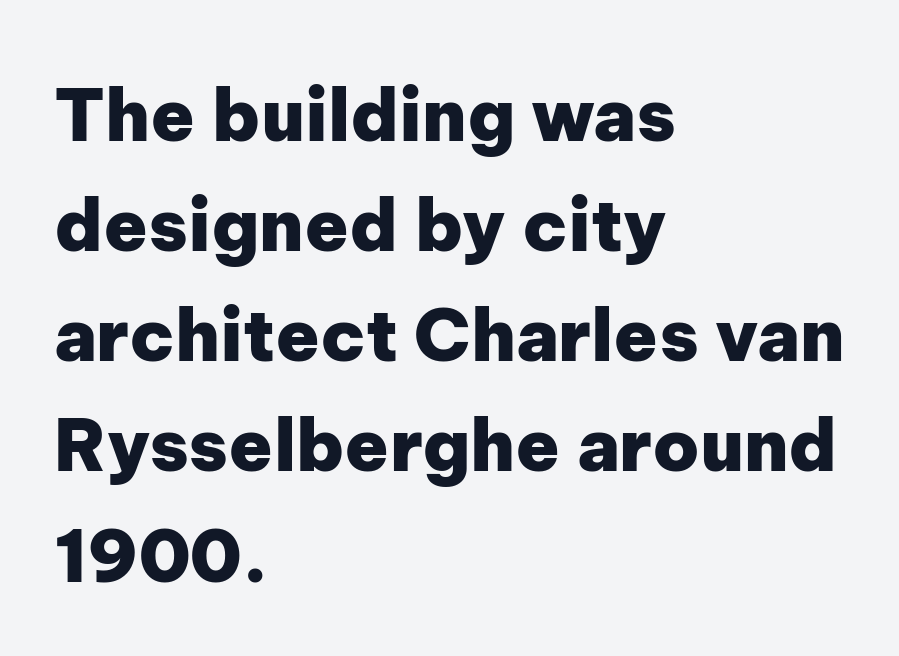
In terms of weight, the rendering is a true, heavy bold. The face used here is proportionally spaced, like ordinary book or web type. The designer left line spacing at the default. Vertical strokes here are truly vertical. The typeface chosen for these lines omits serifs.
